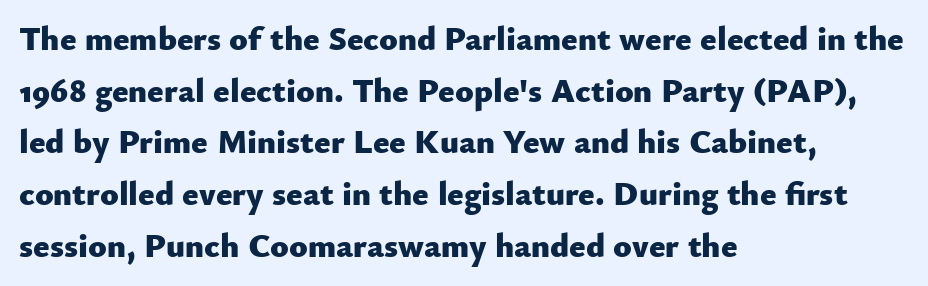
The image shows 34 px heavy sans-serif type, upright; set left-aligned, normal line spacing (1.52x), normal letter spacing, not underlined; low stroke contrast and a small x-height.
